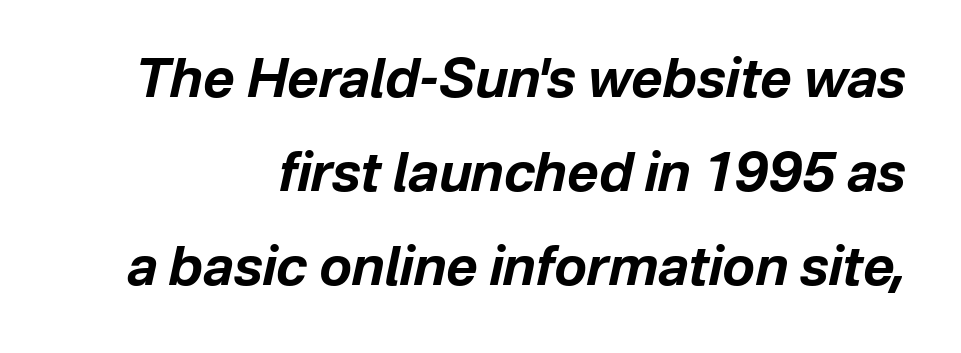
{"italic": "yes", "lean": "right", "slant_degrees": 12, "bold": "yes", "weight": "bold", "width": "normal", "stroke_contrast": "low", "x_height": "medium", "monospaced": "no", "underline": "no", "align": "right", "line_spacing_ratio": 1.74, "letter_spacing": "normal", "letter_spacing_em": 0.0, "glyph_px": 54}
